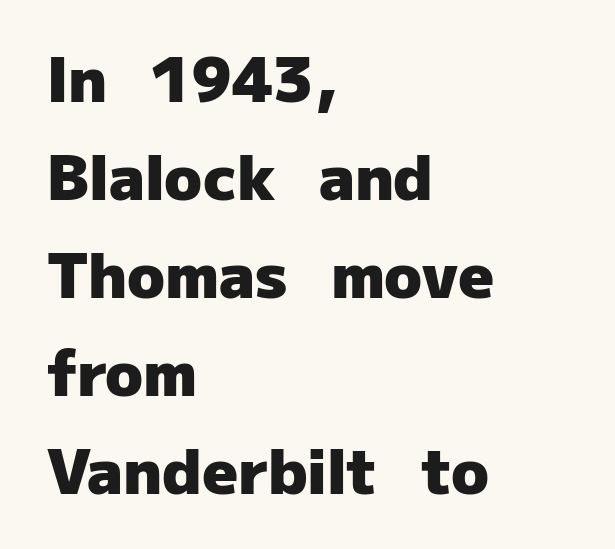
{"serif": "no", "italic": "no", "bold": "yes", "weight": "heavy", "width": "normal", "stroke_contrast": "low", "x_height": "medium", "monospaced": "no", "underline": "no", "align": "left", "line_spacing": "normal", "line_spacing_ratio": 1.58, "letter_spacing": "normal", "letter_spacing_em": 0.0, "glyph_px": 62}
